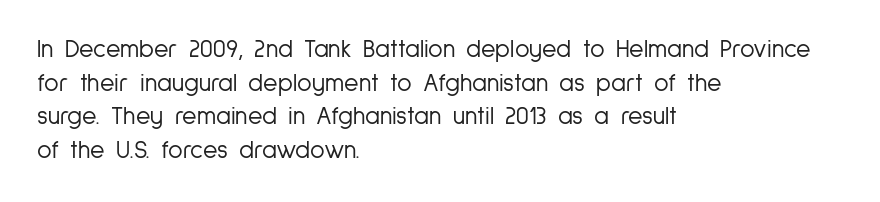
The image shows 25 px text type, upright; set left-aligned, normal line spacing (1.35x), normal letter spacing, not underlined.
